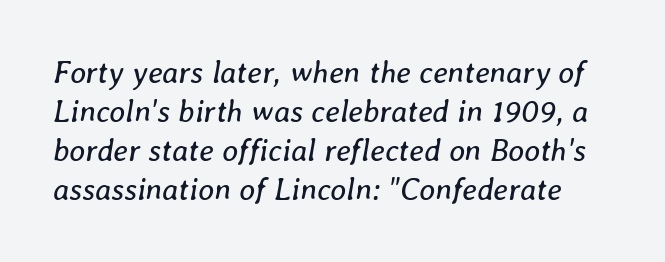
The image shows 31 px regular-weight type, italic (leaning right); set normal line spacing (1.26x), normal letter spacing, not underlined; low stroke contrast and a medium x-height.
